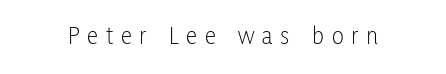
The image shows 25 px text type, upright; set unusually wide letter spacing (+0.31 em), not underlined.
